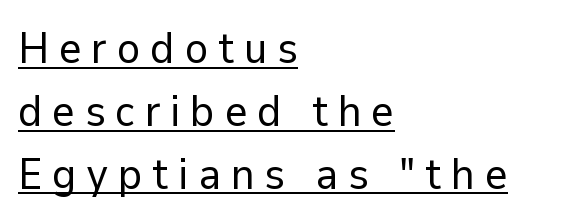
Stroke thickness stays within the range of a standard reading face or lighter. Words appear elongated and porous because spacing is wide. Ascenders rise straight up at ninety degrees. In designer terms, the underline attribute is active on this setting. Baseline-to-baseline distance is the conventional proportion of letter height.
